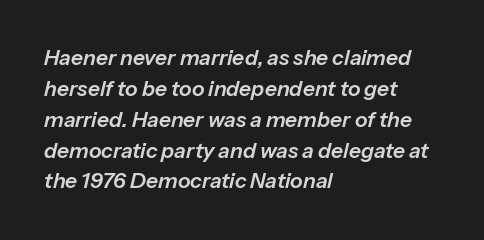
Q: Is the text italic (slanted)? A: Yes, it leans right by about 13 degrees.
Q: Is the text underlined? A: No.
Q: How is the paragraph aligned? A: Left-aligned.
Q: Is the spacing between letters normal or unusually wide? A: Normal.
Q: Is the spacing between lines tight, normal or loose? A: Normal.
